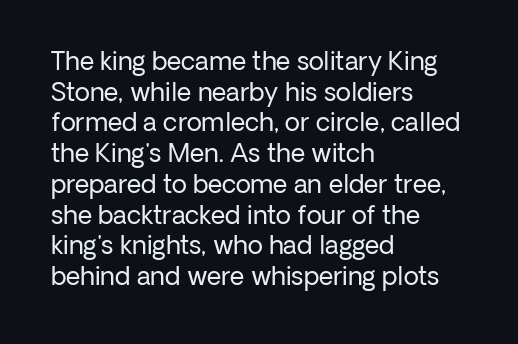
The letters look calm and open, with moderate or lighter stems. Descenders are the only things crossing below the line. Left-aligned paragraph, ragged on the right. Short note: letters normally spaced.
